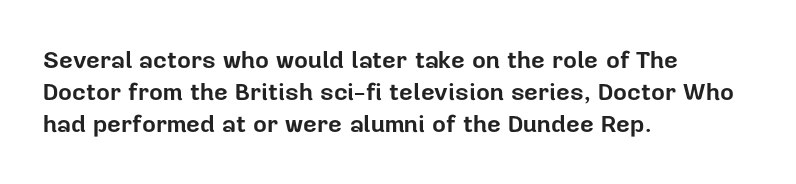
The image shows 24 px bold type, upright; set left-aligned, normal line spacing (1.34x), normal letter spacing, not underlined.
